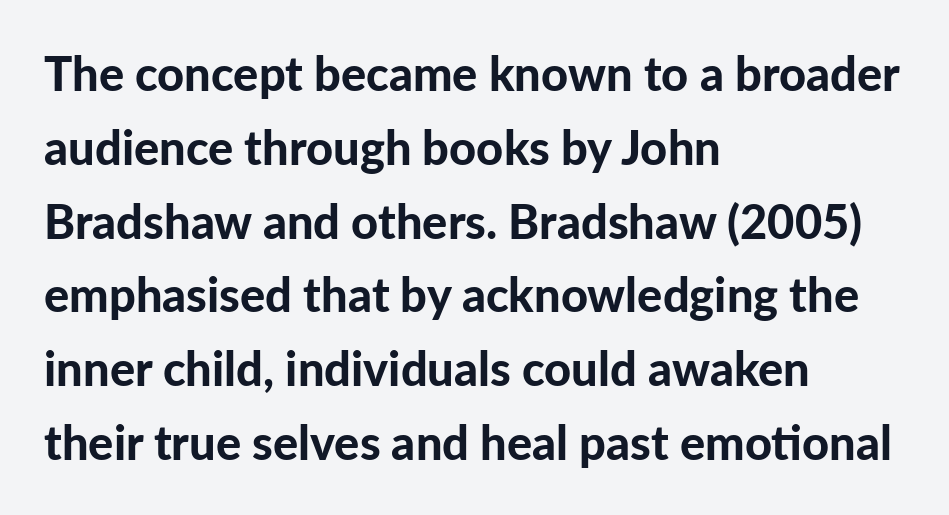
Q: Is the text bold? A: Yes.
Q: Is the text italic (slanted)? A: No, it is upright.
Q: Is the typeface a serif or a sans-serif typeface? A: Sans-serif.
Q: Is the text underlined? A: No.
Q: How is the paragraph aligned? A: Left-aligned.
Q: Is the spacing between letters normal or unusually wide? A: Normal.
Q: Is the spacing between lines tight, normal or loose? A: Normal.
Q: Width (condensed, normal, or wide)? A: Normal.
Q: Stroke contrast? A: Low.
Q: x-height? A: Medium.
Q: Monospaced? A: No.
